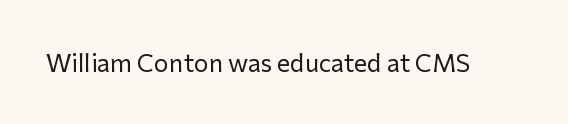
The rendering keeps characters at their native spacing. The font sits on the lighter half of the weight spectrum, regular included. Quick note: underline off. Is there any slant? The stems are plumb.
